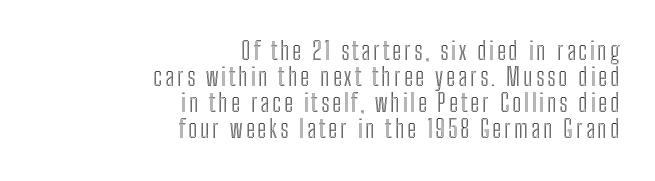
The setting favours the right margin, as signatures and pull-quotes sometimes do. Italic: no, the glyphs are upright roman. Very little white space separates one row of letters from the next. Words float on clear page, feet unadorned.
